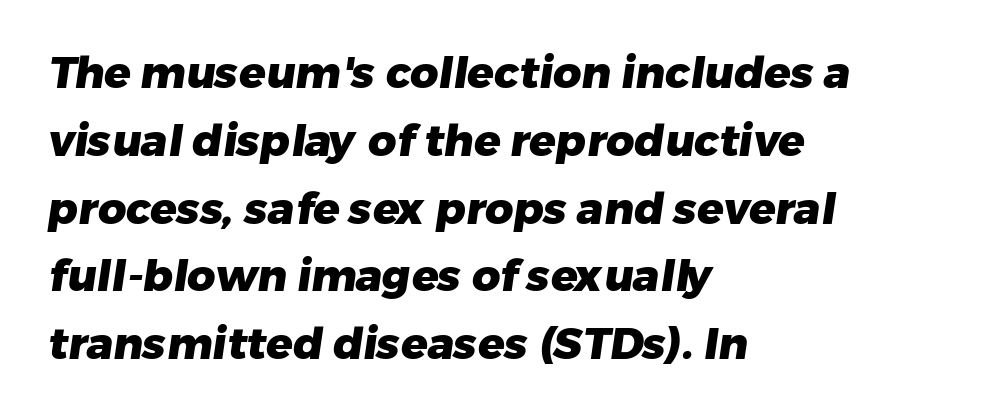
Q: Is the text bold? A: Yes.
Q: Is the typeface a serif or a sans-serif typeface? A: Sans-serif.
Q: Is the text underlined? A: No.
Q: How is the paragraph aligned? A: Left-aligned.
Q: Is the spacing between letters normal or unusually wide? A: Normal.
Q: Is the spacing between lines tight, normal or loose? A: Normal.
Q: Width (condensed, normal, or wide)? A: Normal.
Q: Stroke contrast? A: Low.
Q: x-height? A: Medium.
Q: Monospaced? A: No.
